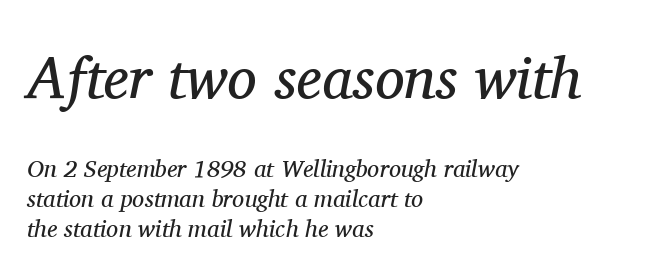
The image shows 59 px regular-weight serif type, italic (leaning right); set left-aligned, normal line spacing (1.25x), normal letter spacing, not underlined; the first (top) block is 2.46x larger; medium stroke contrast and a medium x-height.
